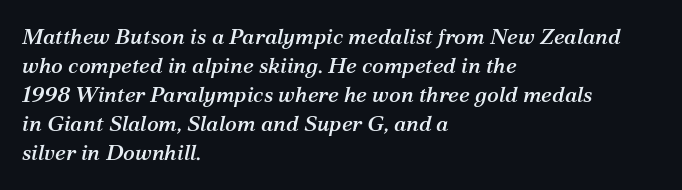
The image shows 22 px text type, italic (leaning right); set left-aligned, normal line spacing (1.32x), normal letter spacing, not underlined.
